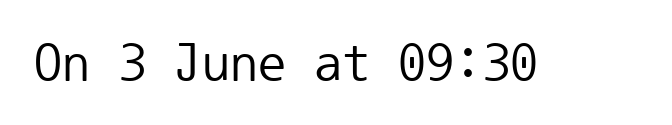
This sample has the even, mechanical cadence of fixed-width lettering. Anything drawn beneath the words? Only blank space. This rendering leaves character spacing at its baseline value. Is there any slant? The stems are plumb.
